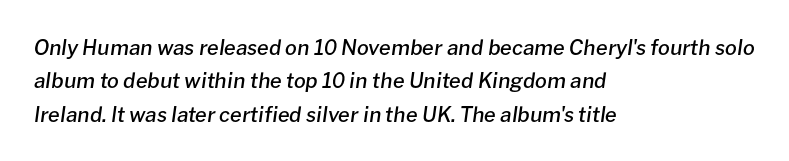
The image shows 21 px text type, italic (leaning right); set left-aligned, normal line spacing (1.59x), normal letter spacing, not underlined.
